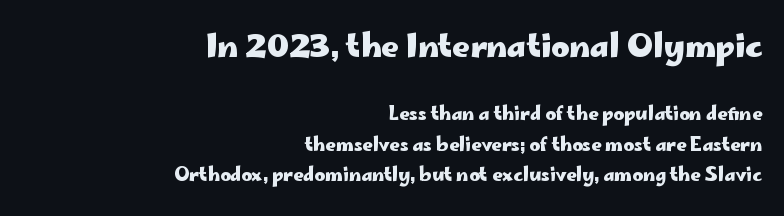
Q: Is the text bold? A: Yes.
Q: Is the text italic (slanted)? A: No, it is upright.
Q: Is the typeface a serif or a sans-serif typeface? A: Sans-serif.
Q: Is the text underlined? A: No.
Q: How is the paragraph aligned? A: Right-aligned.
Q: Is the spacing between letters normal or unusually wide? A: Normal.
Q: Which block of text is set in a larger size, the first (top) or the second (bottom)? A: The first (top) one.
Q: Width (condensed, normal, or wide)? A: Wide.
Q: Stroke contrast? A: Low.
Q: x-height? A: Small.
Q: Monospaced? A: No.
